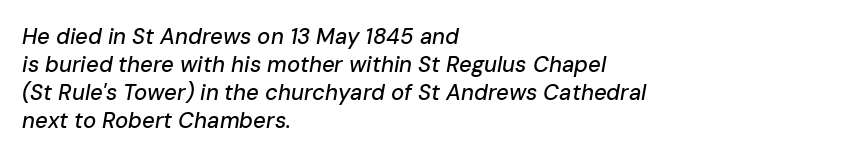
{"italic": "yes", "lean": "right", "slant_degrees": 10, "underline": "no", "align": "left", "line_spacing": "normal", "line_spacing_ratio": 1.28, "letter_spacing": "normal", "letter_spacing_em": 0.0, "glyph_px": 22}
